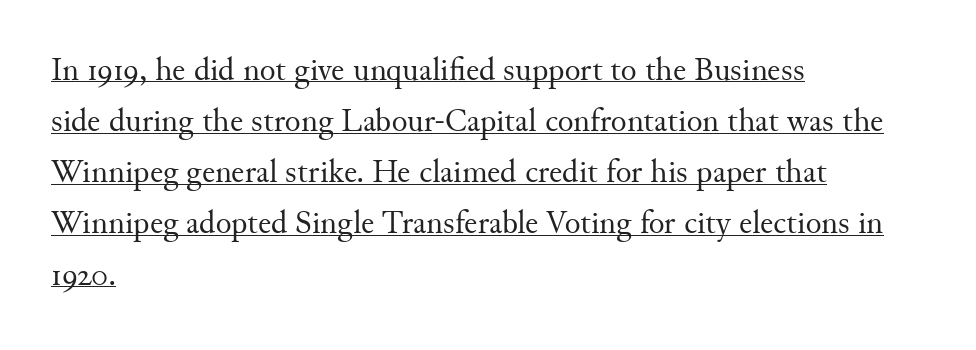
Bold? No — there's no thickening of the strokes. Each word holds together tightly as a unit, with standard inter-letter gaps. A typographer would call this underscored text. The passage shown is typeset with a serif family. One-word summary of the alignment: left. Vertical strokes here are truly vertical.
